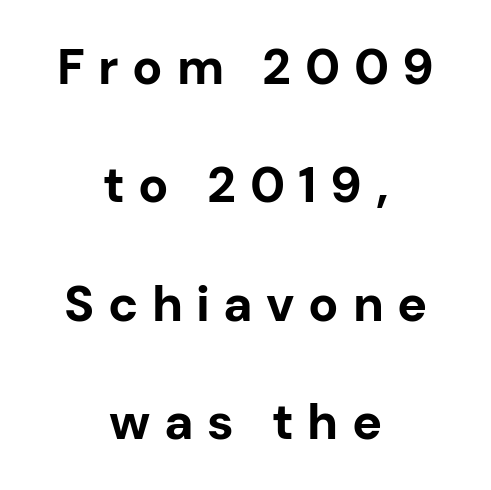
{"serif": "no", "italic": "no", "bold": "yes", "weight": "bold", "width": "normal", "stroke_contrast": "low", "x_height": "medium", "monospaced": "no", "underline": "no", "align": "center", "line_spacing": "loose", "line_spacing_ratio": 2.37, "letter_spacing": "wide", "letter_spacing_em": 0.27, "glyph_px": 50}
